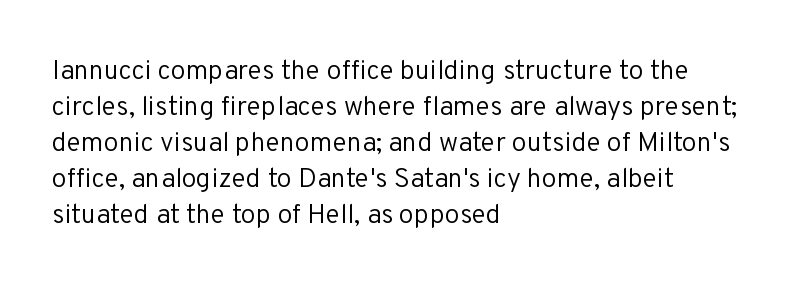
Q: Is the text bold? A: No.
Q: Is the text italic (slanted)? A: No, it is upright.
Q: Is the text underlined? A: No.
Q: How is the paragraph aligned? A: Left-aligned.
Q: Is the spacing between letters normal or unusually wide? A: Normal.
Q: Is the spacing between lines tight, normal or loose? A: Normal.
